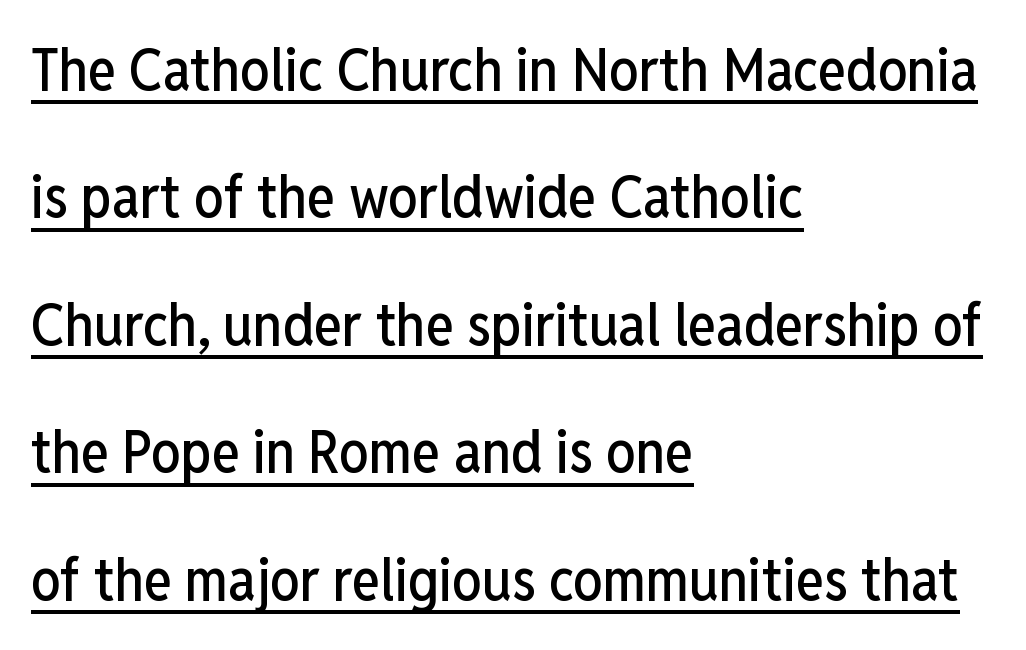
Q: Is the text italic (slanted)? A: No, it is upright.
Q: Is the typeface a serif or a sans-serif typeface? A: Sans-serif.
Q: Is the text underlined? A: Yes.
Q: How is the paragraph aligned? A: Left-aligned.
Q: Is the spacing between letters normal or unusually wide? A: Normal.
Q: Is the spacing between lines tight, normal or loose? A: Loose.
Q: Width (condensed, normal, or wide)? A: Condensed.
Q: Stroke contrast? A: Low.
Q: x-height? A: Medium.
Q: Monospaced? A: No.
